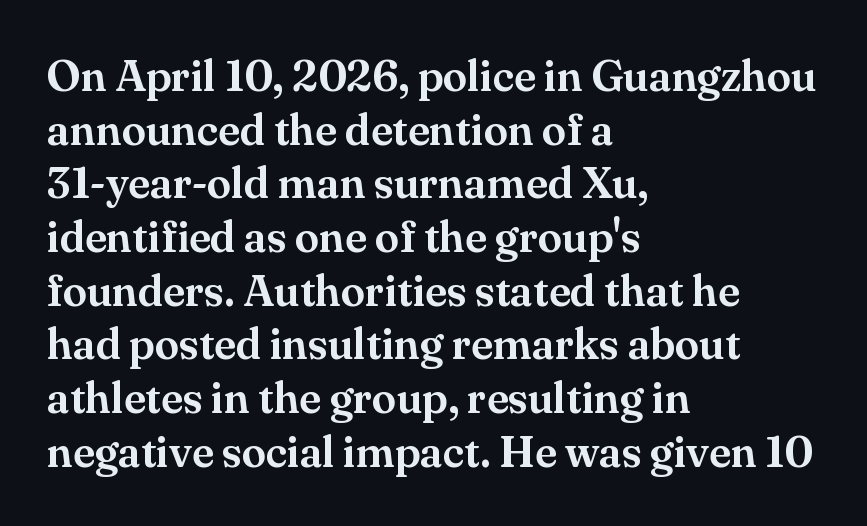
Short note: letters normally spaced. Examine the stroke ends and you'll spot serifs. The area under the type is left untouched. Upright lettering throughout. The rag falls on the right side of this text block. Each letter keeps its own natural width here, so spacing adapts to shape.
